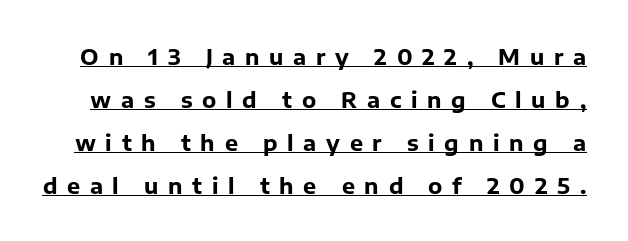
The tracking reads as deliberately expanded to a designer's eye. The lettering holds an erect, upright posture throughout. Every word sits above its own underline. Stroke thickness is high; the sample reads as a true bold. Interline gaps are noticeably wide in this sample.
